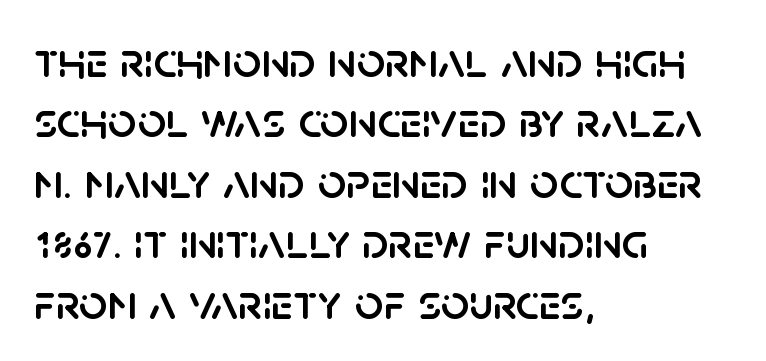
{"serif": "no", "italic": "no", "width": "normal", "stroke_contrast": "low", "x_height": "large", "monospaced": "no", "underline": "no", "align": "left", "line_spacing_ratio": 1.21, "letter_spacing": "normal", "letter_spacing_em": 0.0, "glyph_px": 50}
